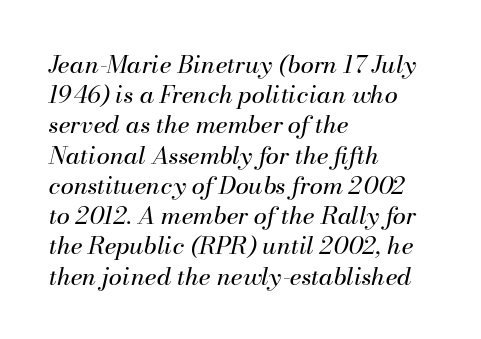
The image shows 24 px text type, italic (leaning right); set left-aligned, normal line spacing (1.26x), normal letter spacing, not underlined.
